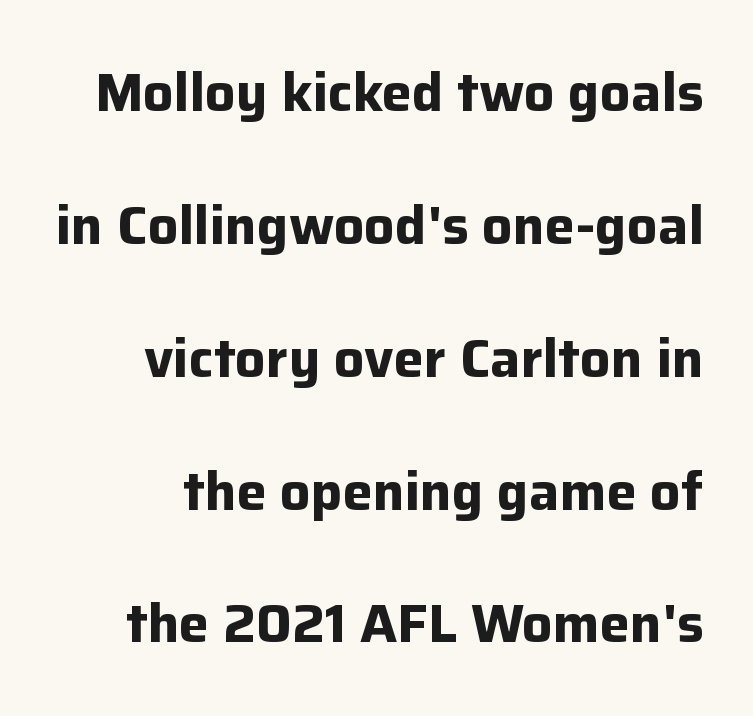
Is this a fixed-width face? No — the glyphs have proportional, varying widths. If you drew a line through each stem, it would be perfectly vertical. Plain, unruled lines of type. The leading is generous, giving the passage an open texture. The face used here is a sans, in the tradition of grotesques and geometrics. A dark, heavy texture on the line: the type is bold.
